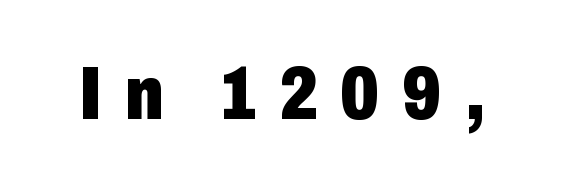
{"serif": "no", "italic": "no", "bold": "yes", "weight": "heavy", "width": "condensed", "stroke_contrast": "low", "x_height": "medium", "monospaced": "no", "underline": "no", "letter_spacing": "wide", "letter_spacing_em": 0.3, "glyph_px": 76}
